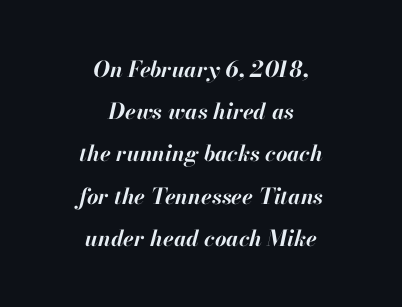
The image shows 22 px bold type, italic (leaning right); set centered, loose line spacing (1.92x), normal letter spacing, not underlined.
